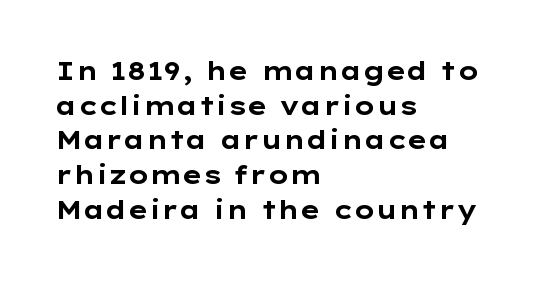
Q: Is the text bold? A: Yes.
Q: Is the text italic (slanted)? A: No, it is upright.
Q: Is the text underlined? A: No.
Q: How is the paragraph aligned? A: Left-aligned.
Q: Is the spacing between letters normal or unusually wide? A: Normal.
Q: Is the spacing between lines tight, normal or loose? A: Normal.
